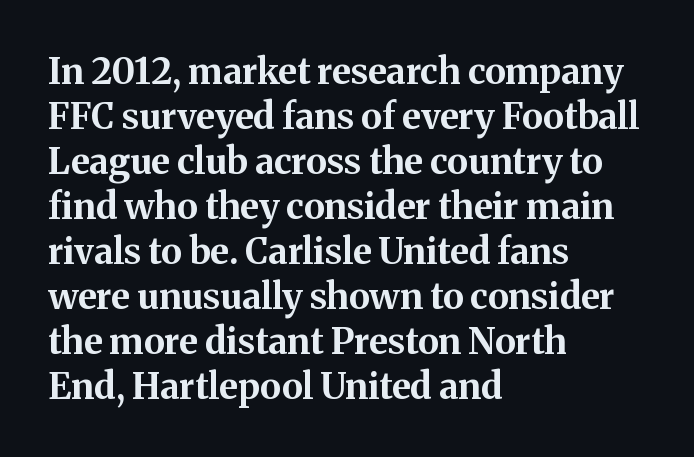
Does the copy run flush right? No — it runs flush left. Does extra space separate the letters? No, they use regular spacing. The lines sit at an ordinary, default distance from one another. Weight check: bold — yes, fully.
